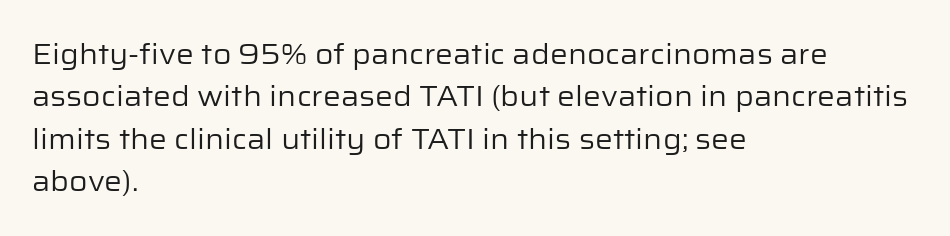
{"serif": "no", "italic": "no", "bold": "no", "weight": "regular", "width": "normal", "stroke_contrast": "low", "x_height": "medium", "monospaced": "no", "underline": "no", "align": "left", "line_spacing": "normal", "line_spacing_ratio": 1.51, "letter_spacing": "normal", "letter_spacing_em": 0.0, "glyph_px": 28}
